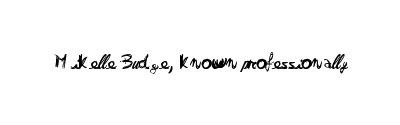
{"italic": "no", "bold": "no", "underline": "no", "letter_spacing": "normal", "letter_spacing_em": 0.0, "glyph_px": 21}
